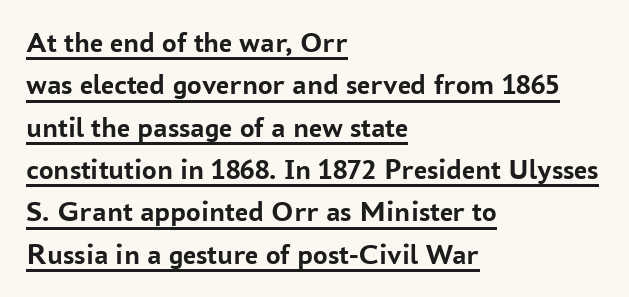
The image shows 29 px semibold sans-serif type, upright; set left-aligned, normal line spacing (1.46x), normal letter spacing, underlined; low stroke contrast and a medium x-height.
